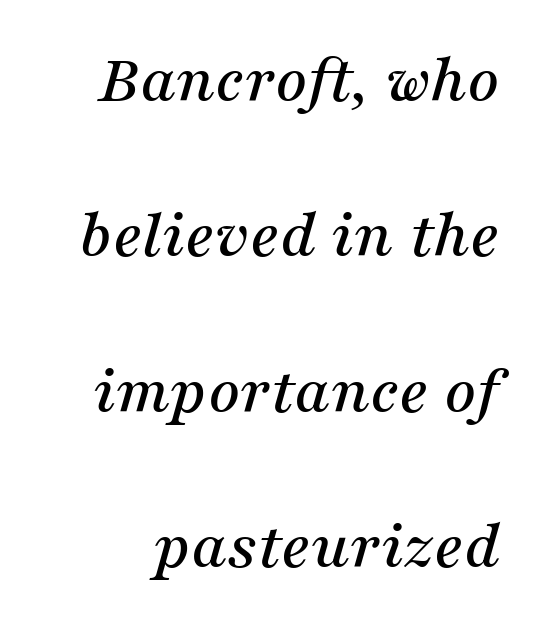
Q: Is the text italic (slanted)? A: Yes, it leans right by about 16 degrees.
Q: Is the typeface a serif or a sans-serif typeface? A: Serif.
Q: Is the text underlined? A: No.
Q: Is the spacing between letters normal or unusually wide? A: Normal.
Q: Is the spacing between lines tight, normal or loose? A: Loose.
Q: Width (condensed, normal, or wide)? A: Normal.
Q: Stroke contrast? A: Medium.
Q: x-height? A: Medium.
Q: Monospaced? A: No.
